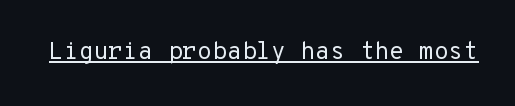
The image shows 24 px text type, upright; set normal letter spacing, underlined.
